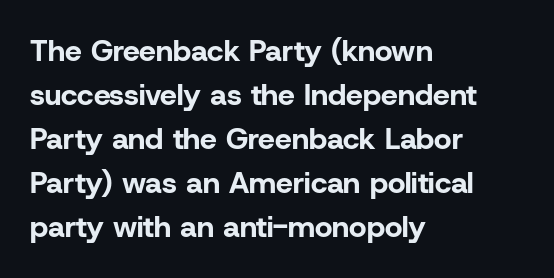
Only glyphs here, with clear space below each row. Compared with typical body copy, the letter spacing here is the same. In terms of weight, the rendering is a true, heavy bold. Does the type have serifs? No, each stem ends abruptly. The letters stand upright; this is a roman face.
